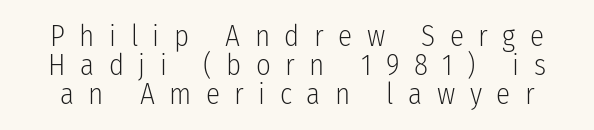
{"serif": "no", "italic": "no", "bold": "no", "weight": "light", "width": "condensed", "stroke_contrast": "low", "x_height": "medium", "monospaced": "no", "underline": "no", "line_spacing": "tight", "line_spacing_ratio": 1.0, "letter_spacing": "wide", "letter_spacing_em": 0.5, "glyph_px": 29}
